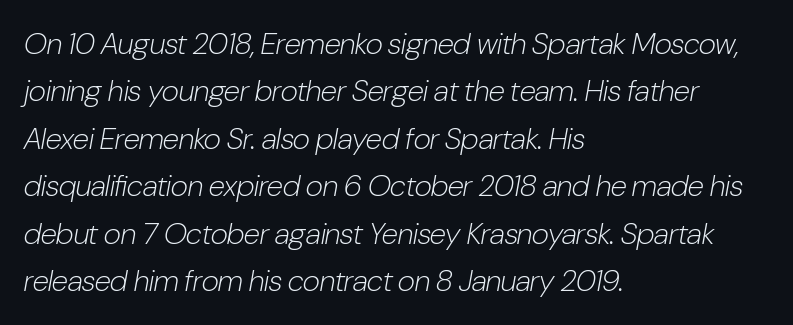
{"italic": "yes", "lean": "right", "slant_degrees": 10, "bold": "no", "weight": "light", "width": "condensed", "stroke_contrast": "low", "x_height": "medium", "monospaced": "no", "underline": "no", "align": "left", "line_spacing": "normal", "line_spacing_ratio": 1.58, "letter_spacing": "normal", "letter_spacing_em": 0.0, "glyph_px": 30}
